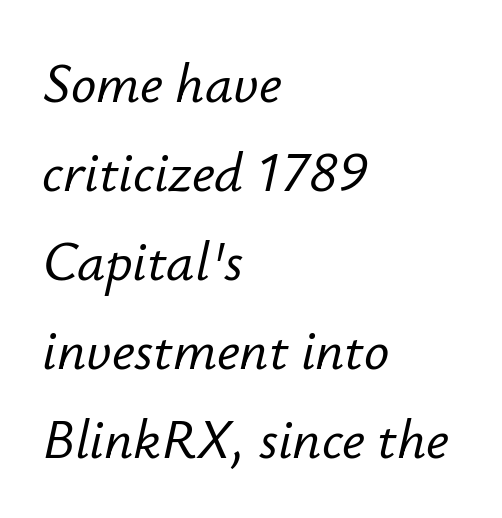
The image shows 56 px text type, italic (leaning right); set left-aligned, normal line spacing (1.59x), normal letter spacing, not underlined; low stroke contrast and a small x-height.
